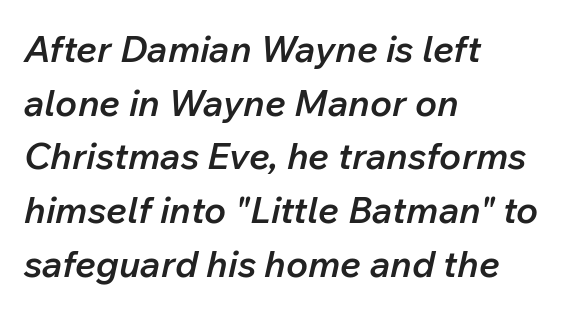
Summary of vertical rhythm: regular, with standard interline spacing. Character widths vary here, with narrow letters taking less room than wide ones. Designer's note — italics engaged. This rendering features lettering with no underline. The passage is arranged the way most books set body copy — flush left.
